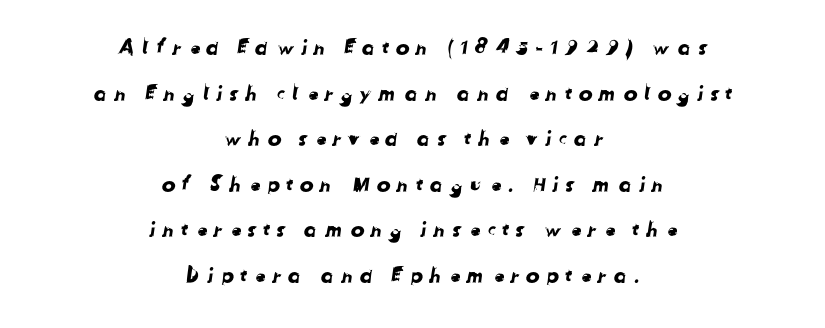
{"underline": "no", "align": "center", "line_spacing": "loose", "line_spacing_ratio": 2.17, "letter_spacing": "wide", "letter_spacing_em": 0.26, "glyph_px": 21}
